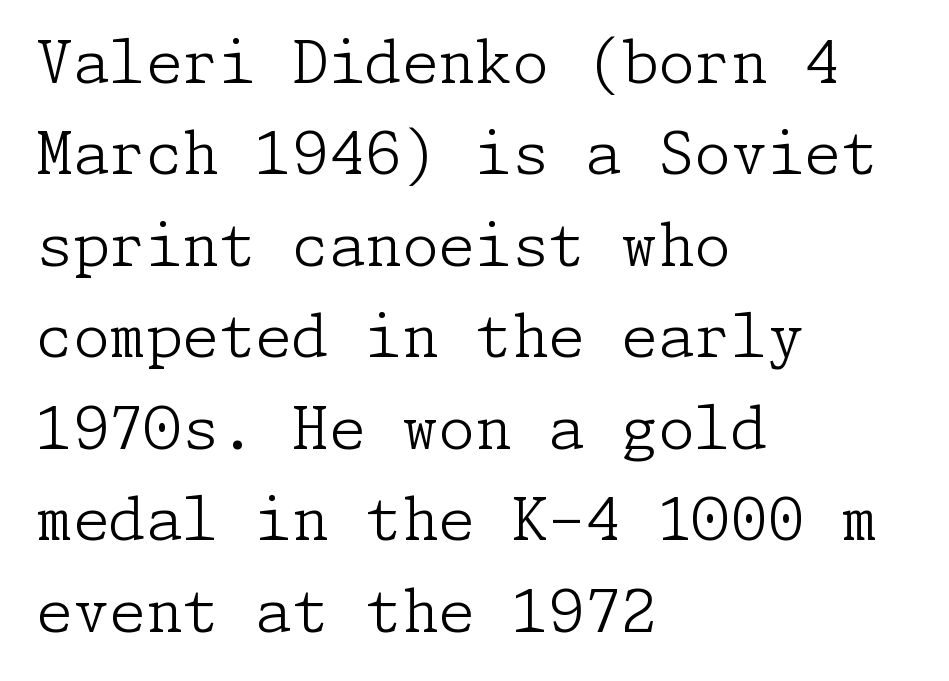
{"serif": "yes", "italic": "no", "bold": "no", "weight": "light", "width": "normal", "stroke_contrast": "low", "x_height": "medium", "underline": "no", "align": "left", "line_spacing": "normal", "line_spacing_ratio": 1.55, "letter_spacing": "normal", "letter_spacing_em": 0.0, "glyph_px": 59}
